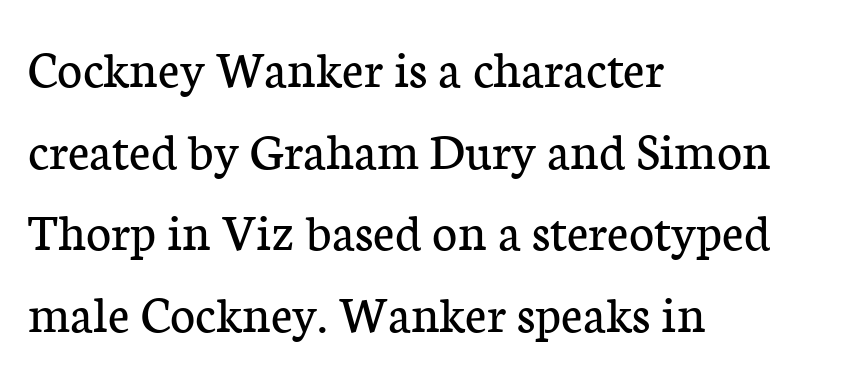
Q: Is the text bold? A: No.
Q: Is the text italic (slanted)? A: No, it is upright.
Q: Is the typeface a serif or a sans-serif typeface? A: Serif.
Q: Is the text underlined? A: No.
Q: How is the paragraph aligned? A: Left-aligned.
Q: Is the spacing between letters normal or unusually wide? A: Normal.
Q: Is the spacing between lines tight, normal or loose? A: Normal.
Q: Width (condensed, normal, or wide)? A: Normal.
Q: Stroke contrast? A: Low.
Q: x-height? A: Medium.
Q: Monospaced? A: No.
